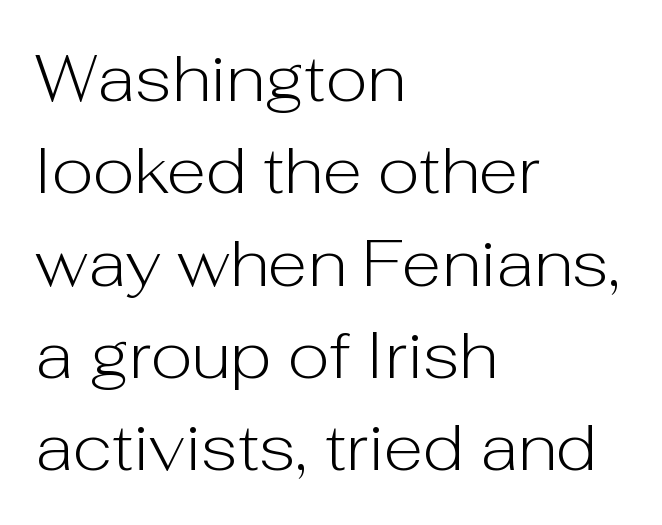
{"serif": "no", "italic": "no", "bold": "no", "weight": "light", "width": "normal", "stroke_contrast": "low", "x_height": "medium", "monospaced": "no", "underline": "no", "align": "left", "line_spacing": "normal", "line_spacing_ratio": 1.42, "letter_spacing": "normal", "letter_spacing_em": 0.0, "glyph_px": 65}
